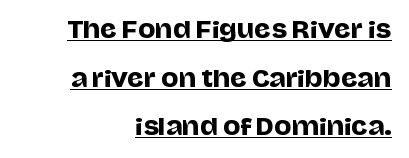
Successive baselines arrive slowly, with a big drop between each. The typography opts for an upright posture over an oblique one. Tracking here is standard; glyphs follow each other at the usual distance. Notice how a bar underscores the lettering throughout.
